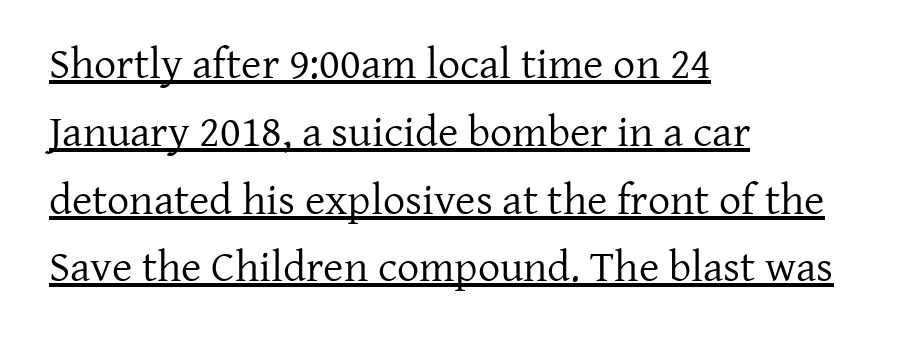
Q: Is the text bold? A: No.
Q: Is the text italic (slanted)? A: No, it is upright.
Q: Is the typeface a serif or a sans-serif typeface? A: Serif.
Q: Is the text underlined? A: Yes.
Q: How is the paragraph aligned? A: Left-aligned.
Q: Is the spacing between letters normal or unusually wide? A: Normal.
Q: Is the spacing between lines tight, normal or loose? A: Normal.
Q: Width (condensed, normal, or wide)? A: Normal.
Q: Stroke contrast? A: Low.
Q: x-height? A: Medium.
Q: Monospaced? A: No.
